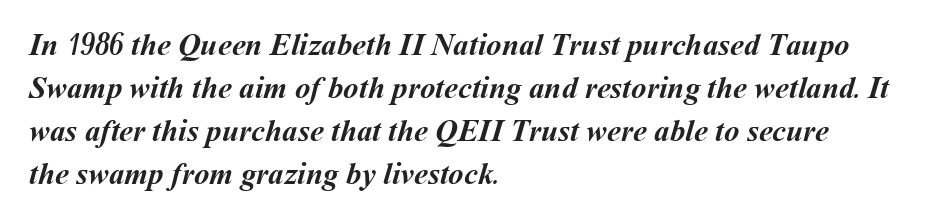
Underline: absent. Bold? Absolutely — the strokes are thick and heavy. The rows are spaced the way most documents space them. Horizontal alignment here is leftward, the default for most running prose. You could not count columns in this text — the font is proportionally spaced. There is no visible air inserted between adjacent glyphs.
